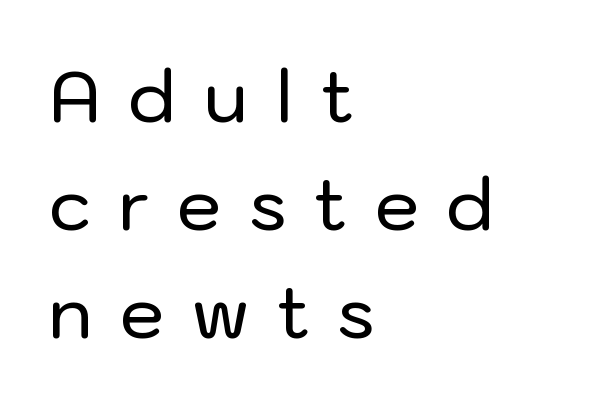
The image shows 71 px sans-serif type, upright; set left-aligned, normal line spacing (1.52x), unusually wide letter spacing (+0.39 em), not underlined; low stroke contrast and a medium x-height.
